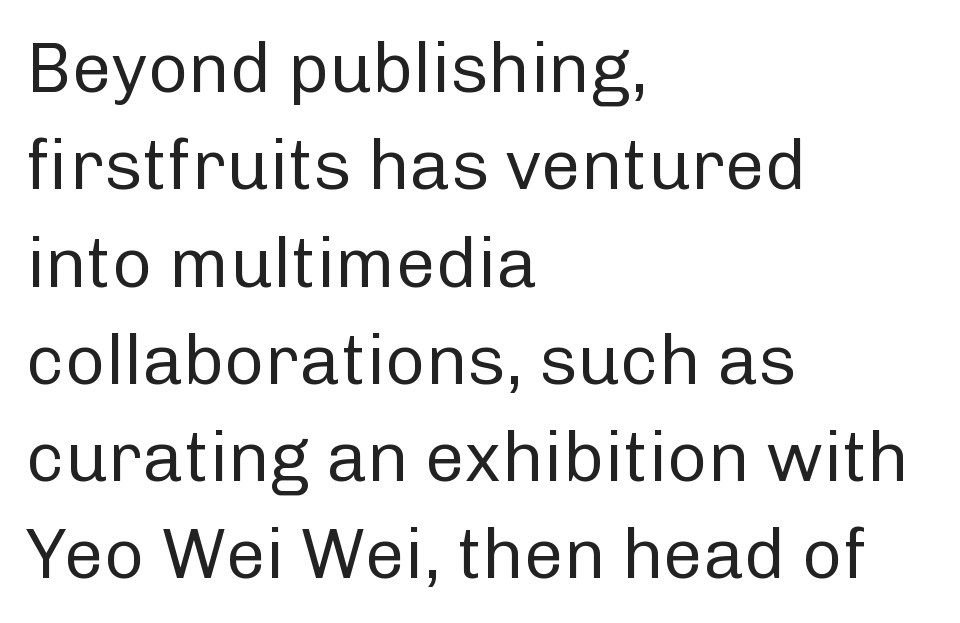
The block of text has a typical density, with ordinary space between rows. The rendering uses natural spacing where letterforms have individual widths. The setting favours the left margin, as ordinary paragraphs usually do. No feet cap the strokes, marking this as sans-serif type. Think standard paragraph weight, or any step lighter than that.
